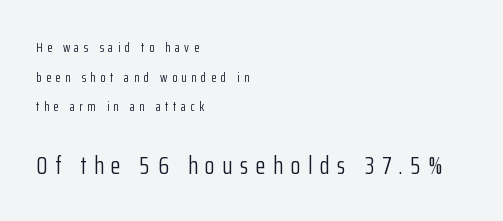
The image shows 25 px text type, upright; set left-aligned, loose line spacing (2.11x), unusually wide letter spacing (+0.31 em), not underlined; the second (bottom) block is 1.79x larger.
